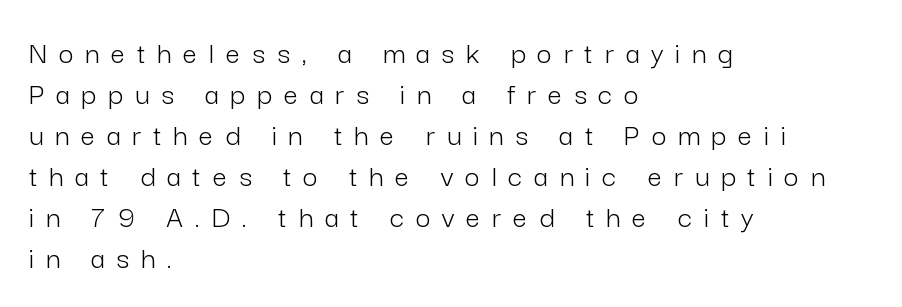
{"serif": "no", "italic": "no", "bold": "no", "weight": "light", "width": "normal", "stroke_contrast": "low", "x_height": "medium", "monospaced": "no", "underline": "no", "align": "left", "line_spacing": "normal", "line_spacing_ratio": 1.28, "letter_spacing": "wide", "letter_spacing_em": 0.37, "glyph_px": 32}
